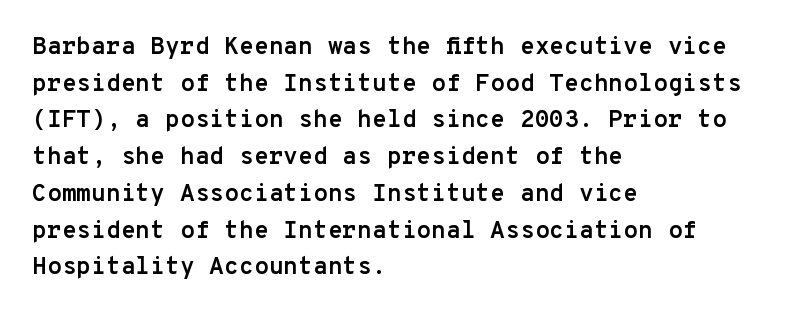
Q: Is the text bold? A: Yes.
Q: Is the text italic (slanted)? A: No, it is upright.
Q: Is the text underlined? A: No.
Q: How is the paragraph aligned? A: Left-aligned.
Q: Is the spacing between letters normal or unusually wide? A: Normal.
Q: Is the spacing between lines tight, normal or loose? A: Normal.
